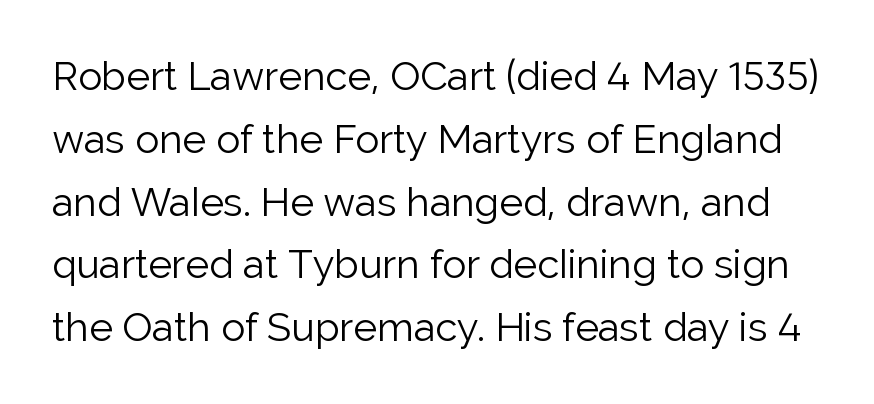
The image shows 40 px light sans-serif type, upright; set normal line spacing (1.57x), normal letter spacing, not underlined; low stroke contrast and a medium x-height.
